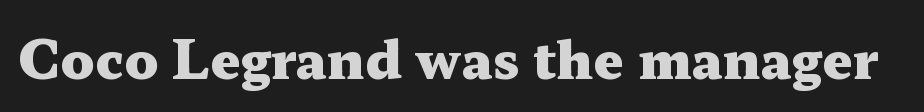
Q: Is the text bold? A: Yes.
Q: Is the text italic (slanted)? A: No, it is upright.
Q: Is the typeface a serif or a sans-serif typeface? A: Serif.
Q: Is the text underlined? A: No.
Q: Is the spacing between letters normal or unusually wide? A: Normal.
Q: Width (condensed, normal, or wide)? A: Wide.
Q: Stroke contrast? A: Medium.
Q: x-height? A: Medium.
Q: Monospaced? A: No.
